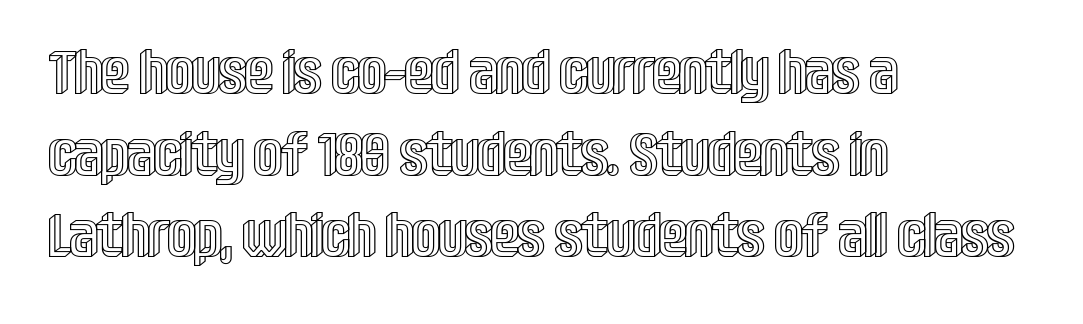
{"italic": "no", "width": "condensed", "x_height": "large", "monospaced": "no", "underline": "no", "align": "left", "line_spacing": "normal", "line_spacing_ratio": 1.34, "letter_spacing": "normal", "letter_spacing_em": 0.0, "glyph_px": 61}
